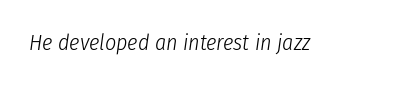
Q: Is the text bold? A: No.
Q: Is the text italic (slanted)? A: Yes, it leans right by about 8 degrees.
Q: Is the text underlined? A: No.
Q: Is the spacing between letters normal or unusually wide? A: Normal.
